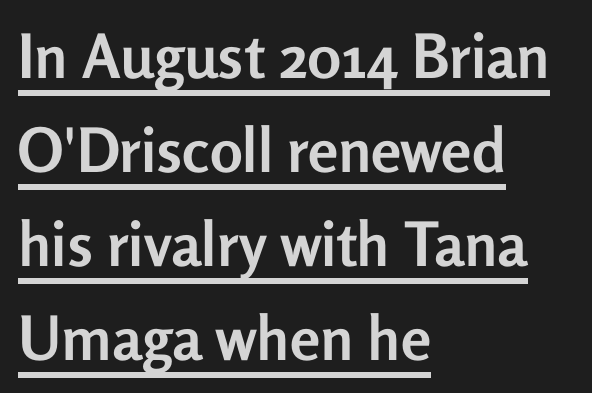
You can tell from the bare stems that sans-serif type was used. The rendering uses a bold face; every stroke is thick and dark. The tracking reads as untouched default to a designer's eye. Every word sits above its own underline. Notice how the passage keeps a crisp vertical edge on the left only.
